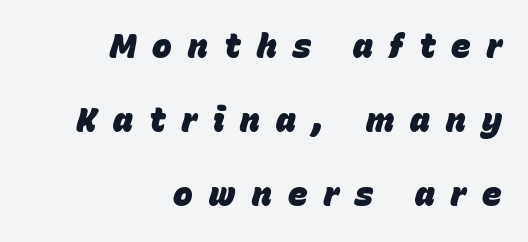
Q: Is the text bold? A: Yes.
Q: Is the text italic (slanted)? A: Yes, it leans right by about 15 degrees.
Q: Is the text underlined? A: No.
Q: How is the paragraph aligned? A: Right-aligned.
Q: Is the spacing between letters normal or unusually wide? A: Unusually wide.
Q: Is the spacing between lines tight, normal or loose? A: Loose.
Q: Width (condensed, normal, or wide)? A: Normal.
Q: Stroke contrast? A: Low.
Q: x-height? A: Large.
Q: Monospaced? A: No.
